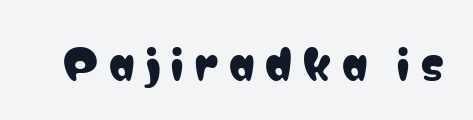
{"serif": "no", "italic": "no", "width": "condensed", "stroke_contrast": "low", "x_height": "medium", "monospaced": "no", "underline": "no", "letter_spacing": "wide", "letter_spacing_em": 0.28, "glyph_px": 40}
